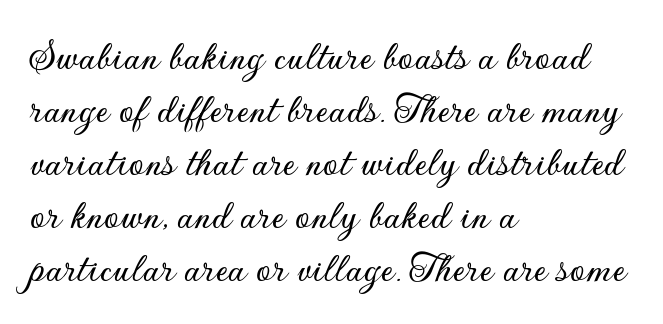
The image shows 43 px sans-serif type; set left-aligned, line spacing 1.23x, normal letter spacing, not underlined; low stroke contrast and a small x-height.
